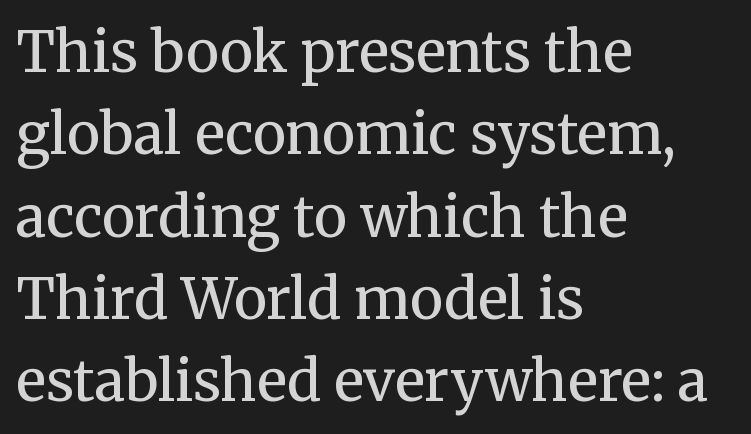
The image shows 56 px regular-weight serif type, upright; set left-aligned, normal line spacing (1.47x), normal letter spacing, not underlined; medium stroke contrast and a medium x-height.
